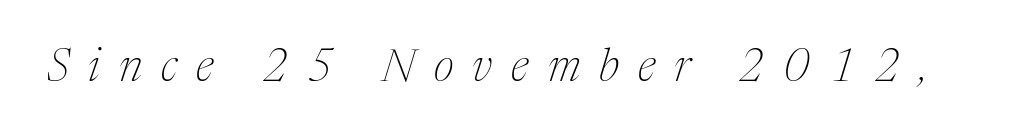
Q: Is the text bold? A: No.
Q: Is the text italic (slanted)? A: Yes, it leans right by about 17 degrees.
Q: Is the typeface a serif or a sans-serif typeface? A: Serif.
Q: Is the text underlined? A: No.
Q: Is the spacing between letters normal or unusually wide? A: Unusually wide.
Q: Width (condensed, normal, or wide)? A: Normal.
Q: Stroke contrast? A: Medium.
Q: x-height? A: Medium.
Q: Monospaced? A: No.
